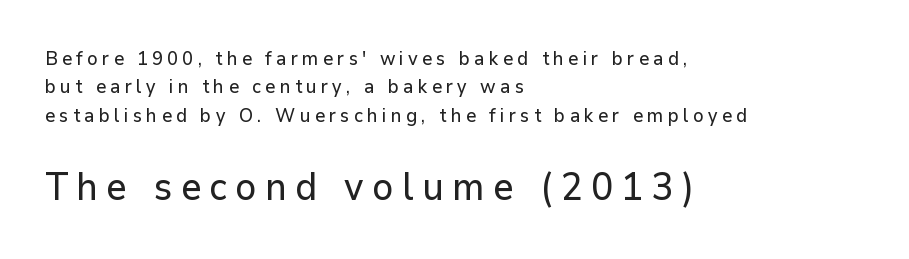
The image shows 38 px sans-serif type, upright; set left-aligned, normal line spacing (1.5x), unusually wide letter spacing (+0.22 em), not underlined; the second (bottom) block is 2.0x larger; low stroke contrast and a medium x-height.
